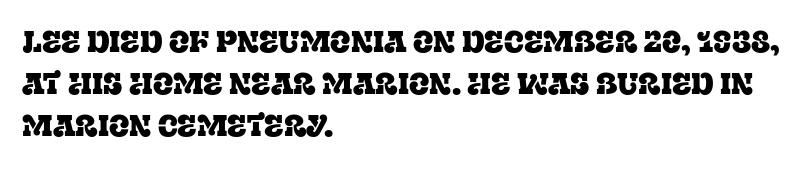
The string is rendered with underlining switched off. Italic: no, the glyphs are upright roman. This sample has the flowing, uneven cadence of proportional lettering. Glyph-to-glyph distance matches everyday printed text. These lines are composed in type with serifs.
